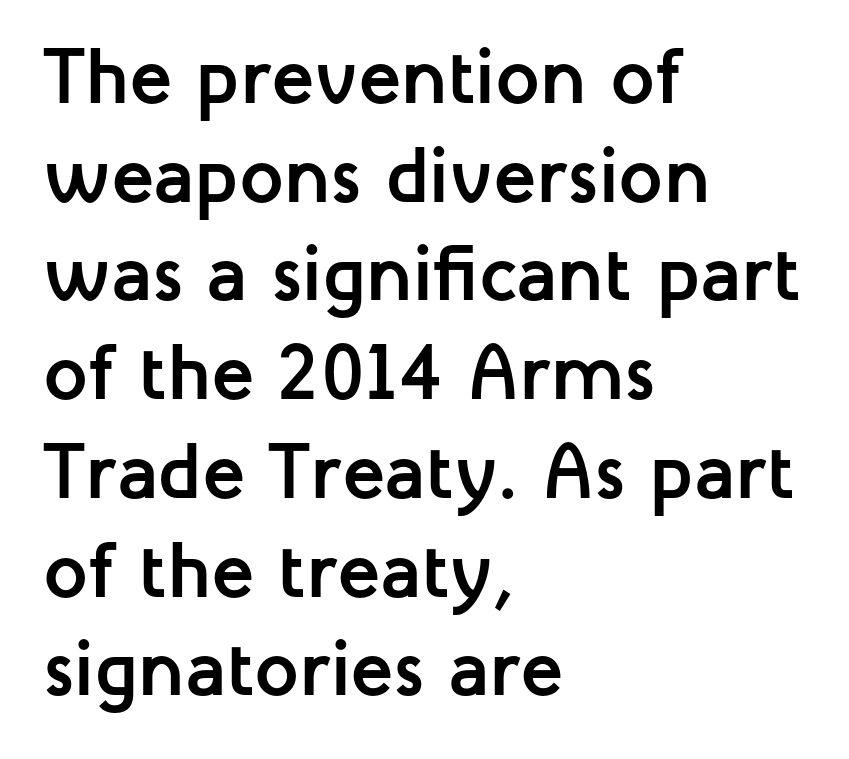
Plenty of ink on the page — the face is bold. In terms of letterform style, serifs are entirely absent. Tracking here is standard; glyphs follow each other at the usual distance. Quick note: underline off. Horizontal bands of white between lines are of average thickness.
